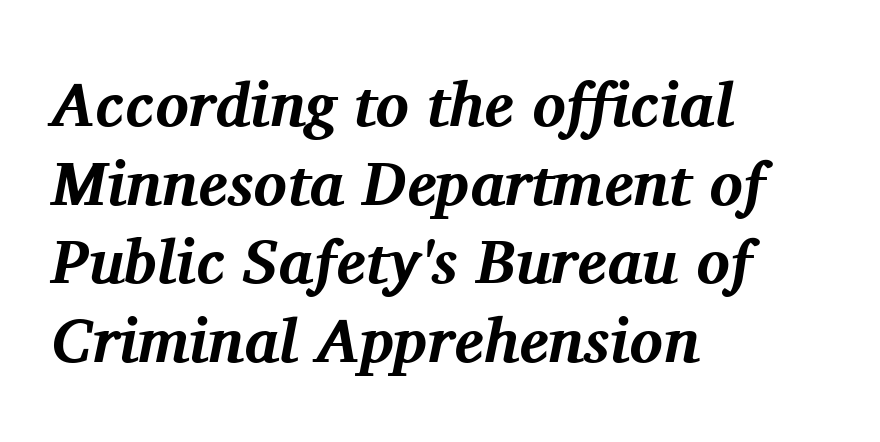
I'd call this a serif setting — the letters wear small feet. Summary of vertical rhythm: regular, with standard interline spacing. These lines are rendered in a variable-pitch font. Does the weight exceed regular? Yes, all the way to bold. There is no visible air inserted between adjacent glyphs.
